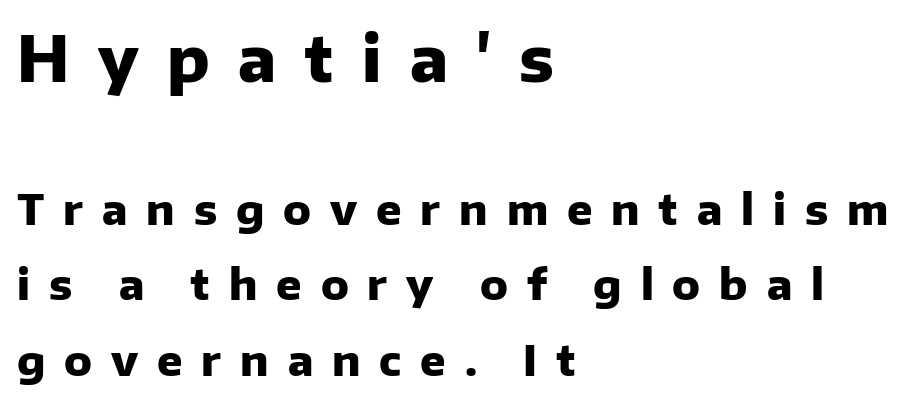
The image shows 63 px heavy sans-serif type, upright; set left-aligned, line spacing 1.8x, unusually wide letter spacing (+0.45 em), not underlined; the first (top) block is 1.5x larger; low stroke contrast and a medium x-height.
